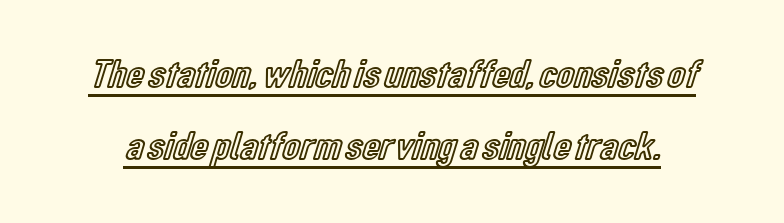
Q: Is the text italic (slanted)? A: Yes.
Q: Is the text underlined? A: Yes.
Q: Is the spacing between letters normal or unusually wide? A: Normal.
Q: Width (condensed, normal, or wide)? A: Condensed.
Q: x-height? A: Medium.
Q: Monospaced? A: No.
